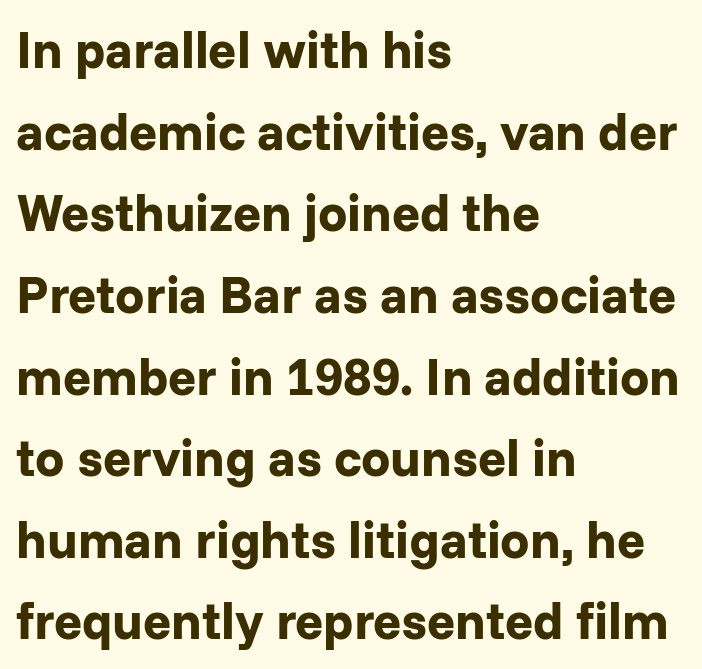
The words here are not underlined. Varying glyph widths throughout — classic text-font behaviour. Observe the absence of serifs on each vertical stroke in this sample. Whoever set this chose a conventional vertical rhythm. A dark, heavy texture on the line: the type is bold.
